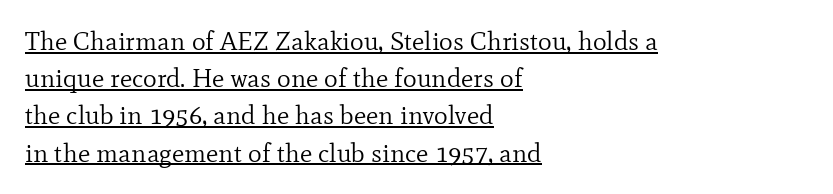
Summary of weight: not heavy and not bold. The type sits square on the baseline with zero lean. Tracking here is standard; glyphs follow each other at the usual distance. The glyphs are accompanied by a horizontal stroke just below them. Leftover space on each line is placed entirely after the last word.
